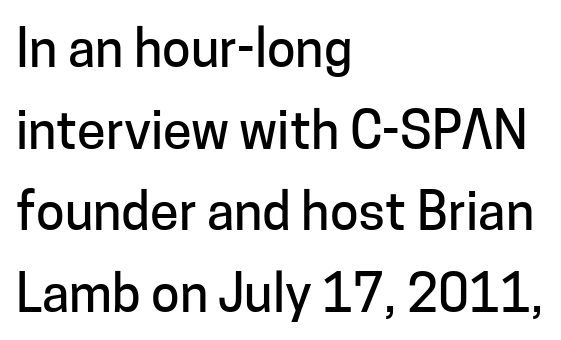
The image shows 52 px sans-serif type, upright; set left-aligned, normal line spacing (1.57x), normal letter spacing, not underlined; low stroke contrast and a medium x-height.
